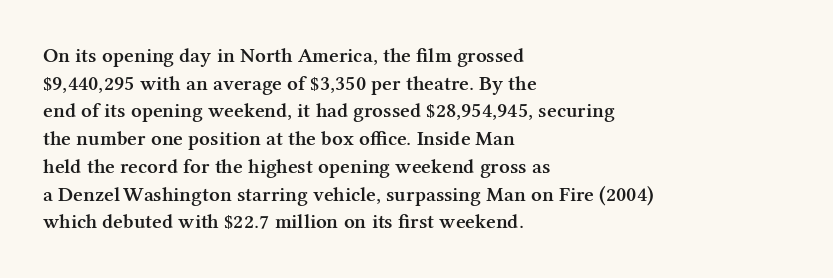
{"italic": "no", "bold": "semi", "underline": "no", "align": "left", "line_spacing": "normal", "line_spacing_ratio": 1.32, "letter_spacing": "normal", "letter_spacing_em": 0.0, "glyph_px": 21}
